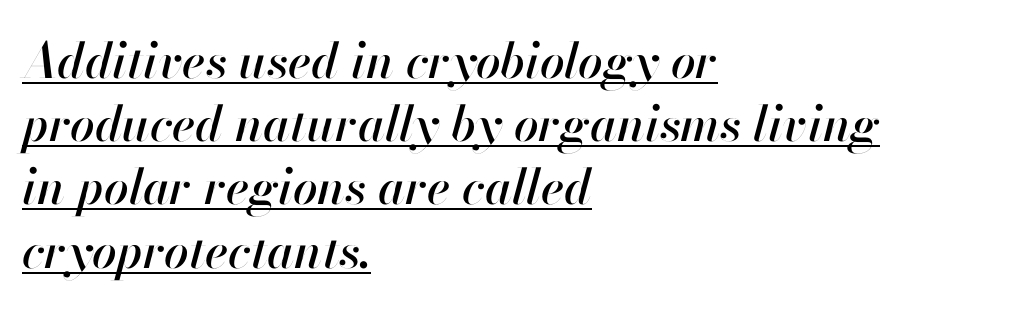
Q: Is the text italic (slanted)? A: Yes, it leans right by about 13 degrees.
Q: Is the text underlined? A: Yes.
Q: How is the paragraph aligned? A: Left-aligned.
Q: Is the spacing between letters normal or unusually wide? A: Normal.
Q: Is the spacing between lines tight, normal or loose? A: Normal.
Q: Width (condensed, normal, or wide)? A: Normal.
Q: Stroke contrast? A: High.
Q: x-height? A: Small.
Q: Monospaced? A: No.
